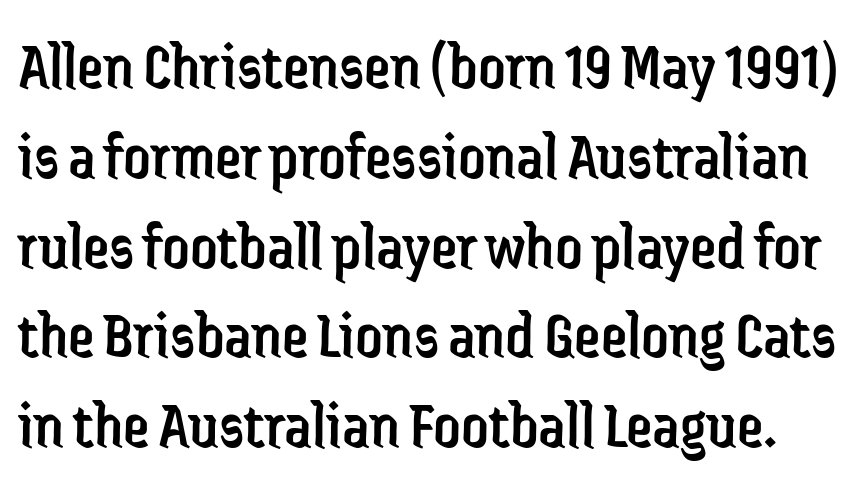
Q: Is the text bold? A: No.
Q: Is the text italic (slanted)? A: No, it is upright.
Q: Is the typeface a serif or a sans-serif typeface? A: Sans-serif.
Q: Is the text underlined? A: No.
Q: Is the spacing between letters normal or unusually wide? A: Normal.
Q: Is the spacing between lines tight, normal or loose? A: Normal.
Q: Width (condensed, normal, or wide)? A: Condensed.
Q: Stroke contrast? A: Low.
Q: x-height? A: Medium.
Q: Monospaced? A: No.
